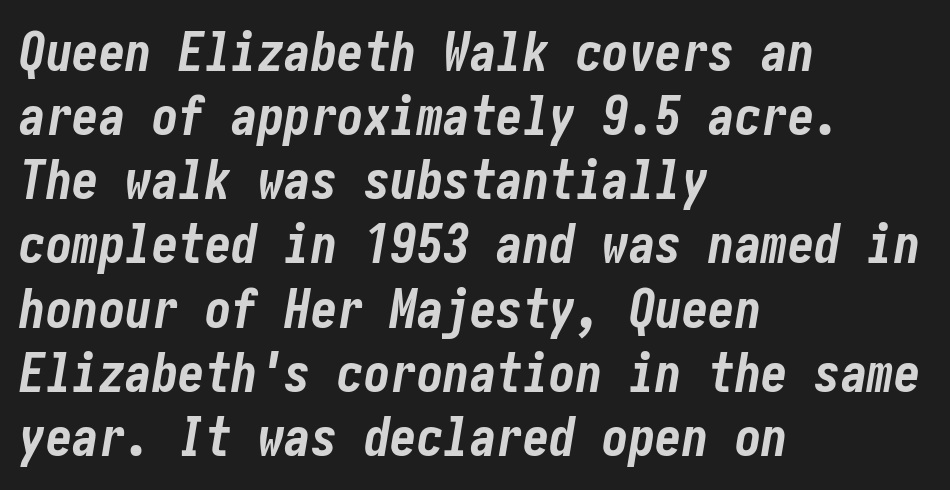
I'd describe the lettering as bold — thick and assertive. The line texture is even and compact thanks to regular tracking. Lines of text with bare space underneath. All the whitespace from short lines collects on the right.
